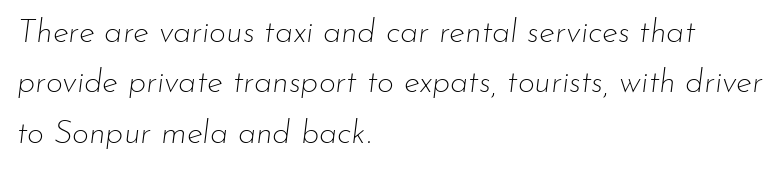
{"italic": "yes", "lean": "right", "slant_degrees": 7, "bold": "no", "weight": "thin", "width": "normal", "stroke_contrast": "low", "x_height": "small", "monospaced": "no", "underline": "no", "align": "left", "line_spacing": "normal", "line_spacing_ratio": 1.53, "letter_spacing": "normal", "letter_spacing_em": 0.0, "glyph_px": 33}
